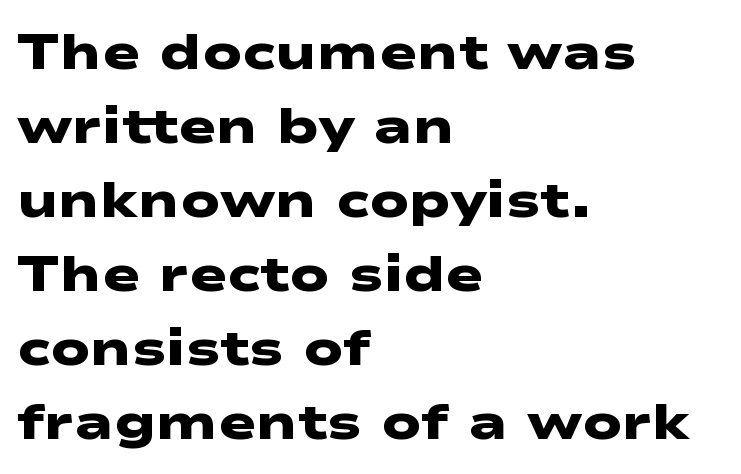
Q: Is the text bold? A: Yes.
Q: Is the typeface a serif or a sans-serif typeface? A: Sans-serif.
Q: Is the text underlined? A: No.
Q: How is the paragraph aligned? A: Left-aligned.
Q: Is the spacing between letters normal or unusually wide? A: Normal.
Q: Is the spacing between lines tight, normal or loose? A: Normal.
Q: Width (condensed, normal, or wide)? A: Wide.
Q: Stroke contrast? A: Low.
Q: x-height? A: Medium.
Q: Monospaced? A: No.
